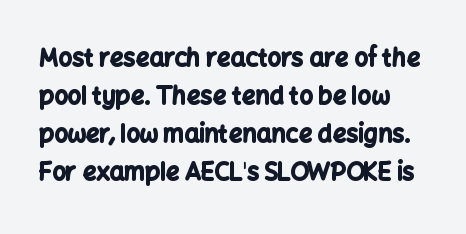
{"italic": "no", "bold": "yes", "underline": "no", "line_spacing": "normal", "line_spacing_ratio": 1.59, "letter_spacing": "normal", "letter_spacing_em": 0.0, "glyph_px": 24}
